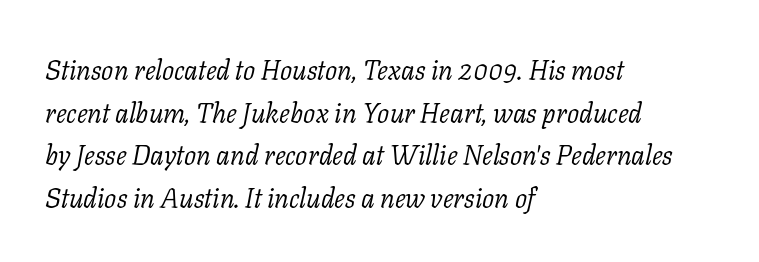
The line-height multiplier appears to be the usual default. Italic: yes, the glyphs are oblique. Stems here are at most as thick as an everyday book face. Layout note: lines flush left. Lines of text with bare space underneath. A typesetter would call this zero additional tracking.
